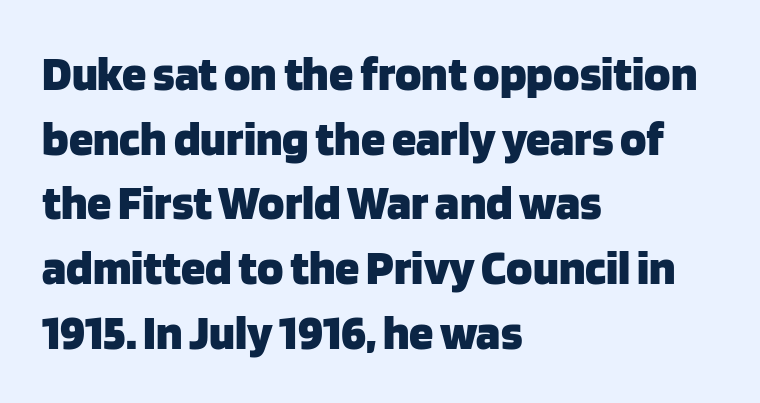
The image shows 49 px heavy sans-serif type, upright; set left-aligned, normal line spacing (1.32x), normal letter spacing, not underlined; low stroke contrast and a large x-height.
